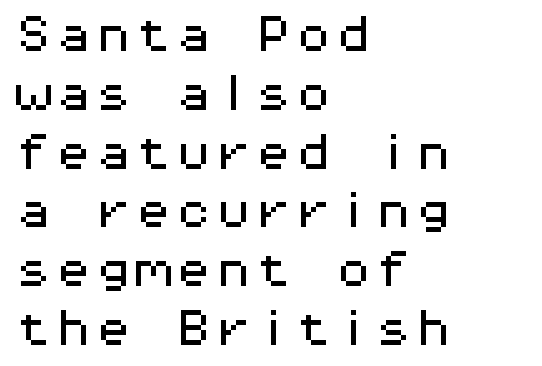
Q: Is the text italic (slanted)? A: No, it is upright.
Q: Is the typeface a serif or a sans-serif typeface? A: Sans-serif.
Q: Is the text underlined? A: No.
Q: How is the paragraph aligned? A: Left-aligned.
Q: Is the spacing between letters normal or unusually wide? A: Normal.
Q: Is the spacing between lines tight, normal or loose? A: Normal.
Q: Width (condensed, normal, or wide)? A: Wide.
Q: Stroke contrast? A: Medium.
Q: x-height? A: Medium.
Q: Monospaced? A: Yes.
